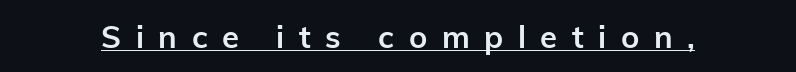
Q: Is the text bold? A: Yes.
Q: Is the text italic (slanted)? A: No, it is upright.
Q: Is the typeface a serif or a sans-serif typeface? A: Sans-serif.
Q: Is the text underlined? A: Yes.
Q: Is the spacing between letters normal or unusually wide? A: Unusually wide.
Q: Width (condensed, normal, or wide)? A: Normal.
Q: Stroke contrast? A: Low.
Q: x-height? A: Medium.
Q: Monospaced? A: No.
